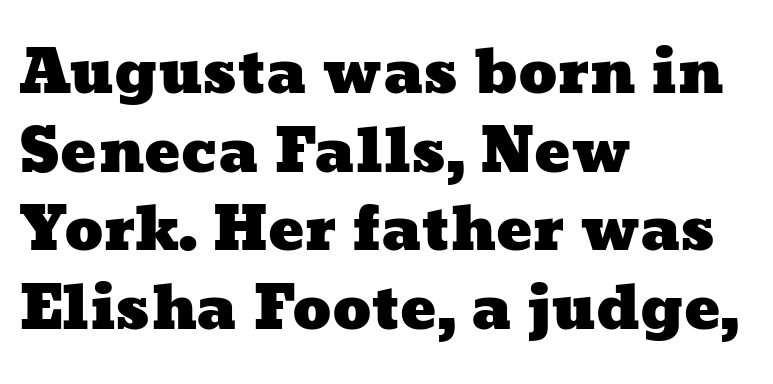
{"width": "wide", "stroke_contrast": "low", "x_height": "medium", "monospaced": "no", "underline": "no", "align": "left", "line_spacing": "normal", "line_spacing_ratio": 1.31, "letter_spacing": "normal", "letter_spacing_em": 0.0, "glyph_px": 60}
